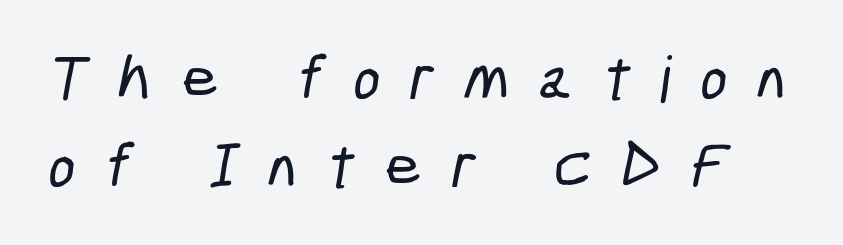
The image shows 64 px condensed sans-serif type; set normal line spacing (1.37x), unusually wide letter spacing (+0.47 em), not underlined; low stroke contrast and a medium x-height.
